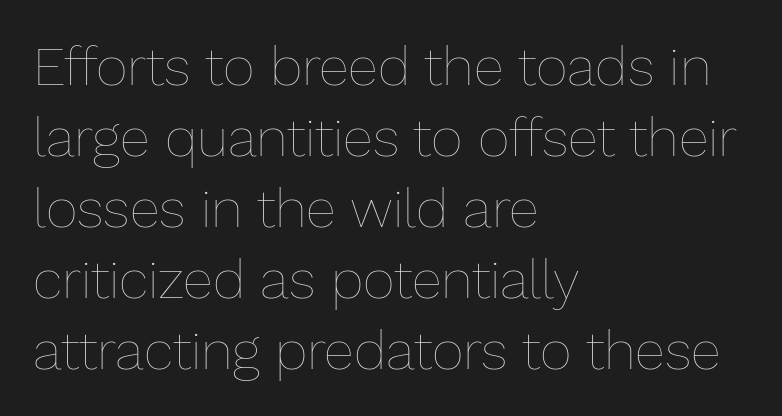
The image shows 55 px thin type, upright; set left-aligned, normal line spacing (1.29x), normal letter spacing, not underlined; low stroke contrast and a medium x-height.
